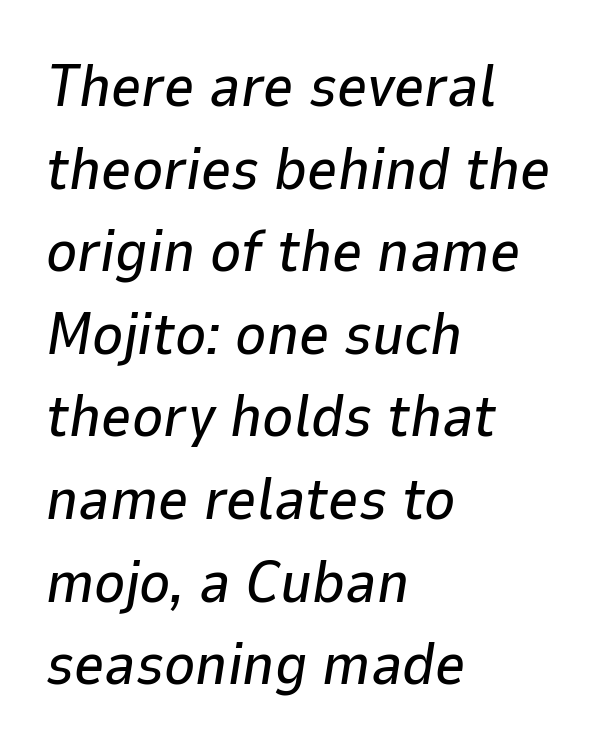
{"italic": "yes", "lean": "right", "slant_degrees": 9, "width": "normal", "stroke_contrast": "low", "x_height": "medium", "monospaced": "no", "underline": "no", "align": "left", "line_spacing": "normal", "line_spacing_ratio": 1.4, "letter_spacing": "normal", "letter_spacing_em": 0.0, "glyph_px": 59}
